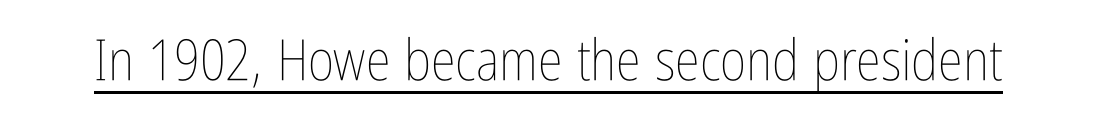
The image shows 57 px thin, condensed type, upright; set normal letter spacing, underlined; low stroke contrast and a medium x-height.
